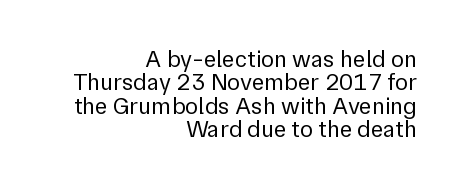
{"italic": "no", "bold": "no", "underline": "no", "align": "right", "line_spacing": "tight", "line_spacing_ratio": 0.97, "letter_spacing": "normal", "letter_spacing_em": 0.0, "glyph_px": 24}
